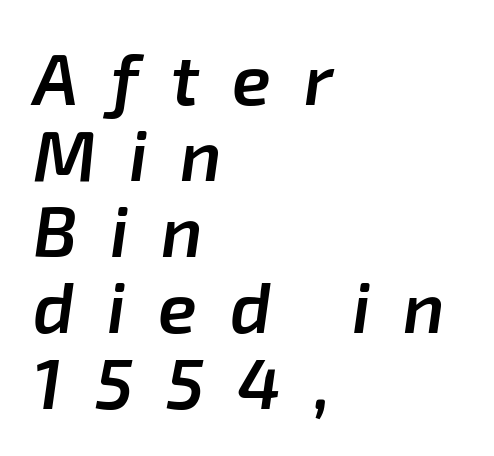
Q: Is the text bold? A: Semi-bold.
Q: Is the text italic (slanted)? A: Yes, it leans right by about 8 degrees.
Q: Is the text underlined? A: No.
Q: How is the paragraph aligned? A: Left-aligned.
Q: Is the spacing between letters normal or unusually wide? A: Unusually wide.
Q: Is the spacing between lines tight, normal or loose? A: Tight.
Q: Width (condensed, normal, or wide)? A: Normal.
Q: Stroke contrast? A: Low.
Q: x-height? A: Medium.
Q: Monospaced? A: No.
